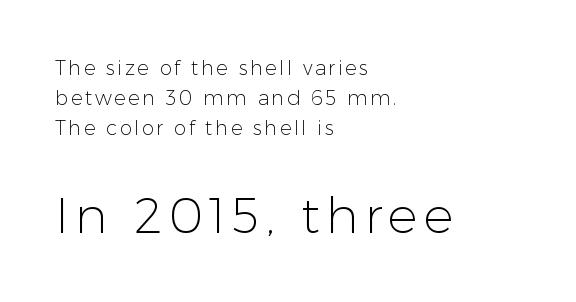
Lines of text with bare space underneath. The letters stand straight up with perfectly vertical stems. Nothing sits at the stroke ends, so this counts as sans-serif. The second block has been scaled up relative to the first. The lines sit at an ordinary, default distance from one another.
